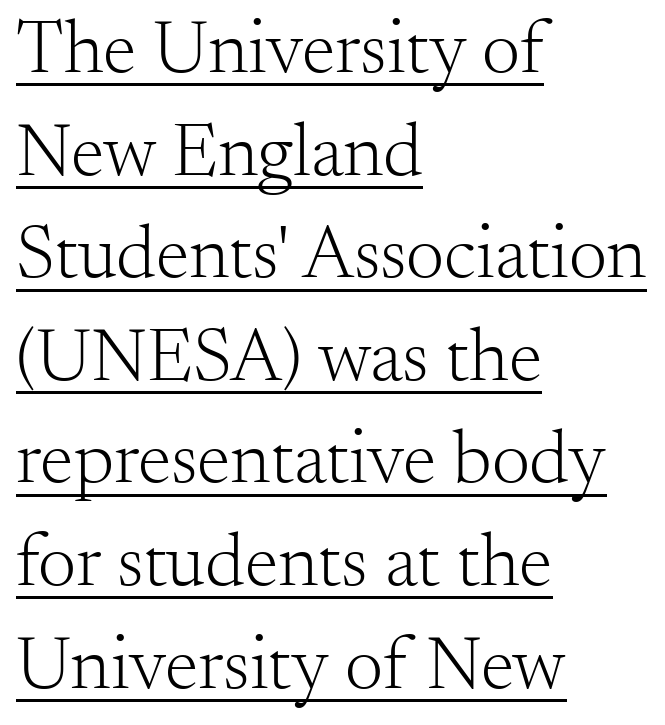
{"serif": "yes", "italic": "no", "bold": "no", "weight": "light", "width": "normal", "stroke_contrast": "medium", "x_height": "small", "monospaced": "no", "underline": "yes", "align": "left", "line_spacing": "normal", "line_spacing_ratio": 1.35, "letter_spacing": "normal", "letter_spacing_em": 0.0, "glyph_px": 76}
